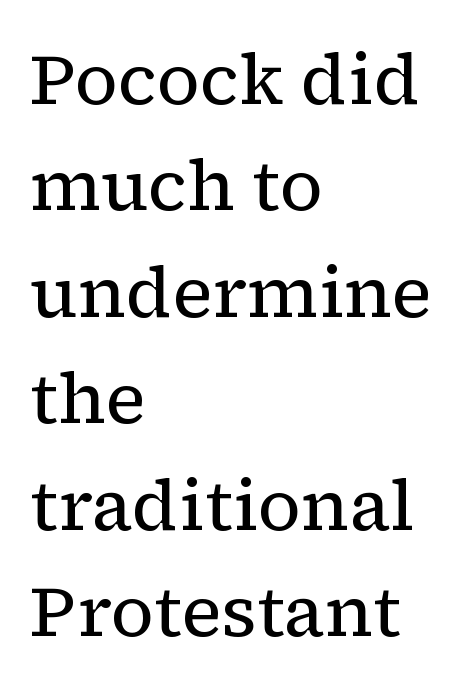
{"serif": "yes", "italic": "no", "bold": "no", "weight": "regular", "width": "normal", "stroke_contrast": "low", "x_height": "medium", "monospaced": "no", "underline": "no", "align": "left", "line_spacing": "normal", "line_spacing_ratio": 1.5, "letter_spacing": "normal", "letter_spacing_em": 0.0, "glyph_px": 71}
